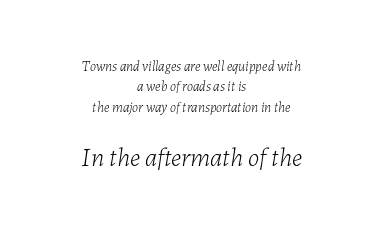
The image shows 26 px text type, italic (leaning right); set centered, normal line spacing (1.45x), normal letter spacing, not underlined; the second (bottom) block is 1.86x larger.
